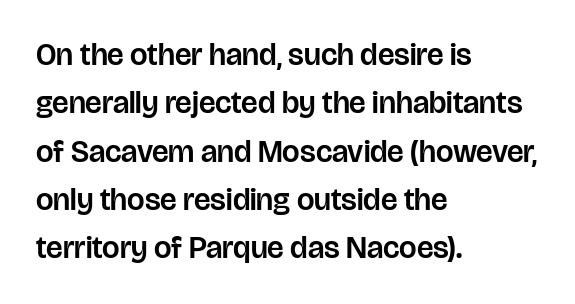
Q: Is the text italic (slanted)? A: No, it is upright.
Q: Is the typeface a serif or a sans-serif typeface? A: Sans-serif.
Q: Is the text underlined? A: No.
Q: How is the paragraph aligned? A: Left-aligned.
Q: Is the spacing between letters normal or unusually wide? A: Normal.
Q: Is the spacing between lines tight, normal or loose? A: Normal.
Q: Width (condensed, normal, or wide)? A: Normal.
Q: Stroke contrast? A: Low.
Q: x-height? A: Large.
Q: Monospaced? A: No.
